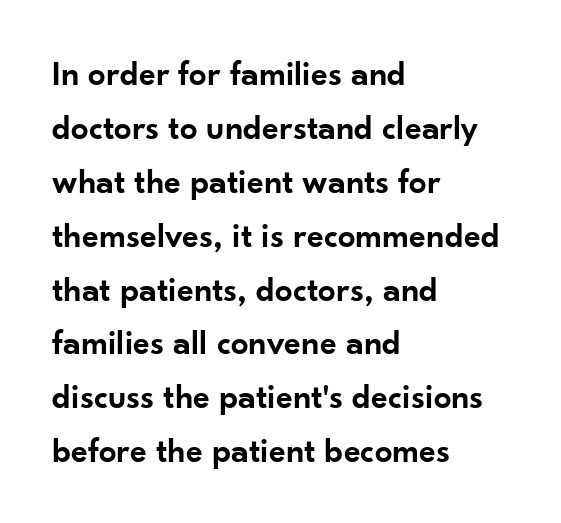
Q: Is the text bold? A: Semi-bold.
Q: Is the text italic (slanted)? A: No, it is upright.
Q: Is the typeface a serif or a sans-serif typeface? A: Sans-serif.
Q: Is the text underlined? A: No.
Q: How is the paragraph aligned? A: Left-aligned.
Q: Is the spacing between letters normal or unusually wide? A: Normal.
Q: Is the spacing between lines tight, normal or loose? A: Normal.
Q: Width (condensed, normal, or wide)? A: Normal.
Q: Stroke contrast? A: Low.
Q: x-height? A: Small.
Q: Monospaced? A: No.
